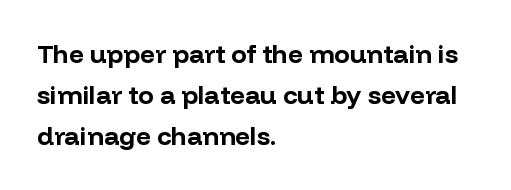
{"italic": "no", "bold": "yes", "underline": "no", "align": "left", "line_spacing": "normal", "line_spacing_ratio": 1.58, "letter_spacing": "normal", "letter_spacing_em": 0.0, "glyph_px": 26}
